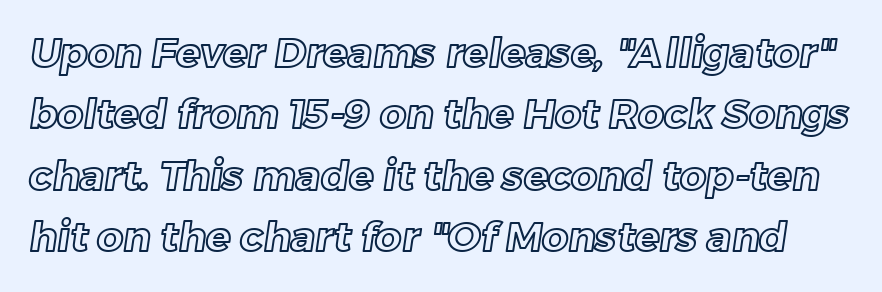
The image shows 41 px text type; set normal line spacing (1.5x), normal letter spacing, not underlined; a medium x-height.
